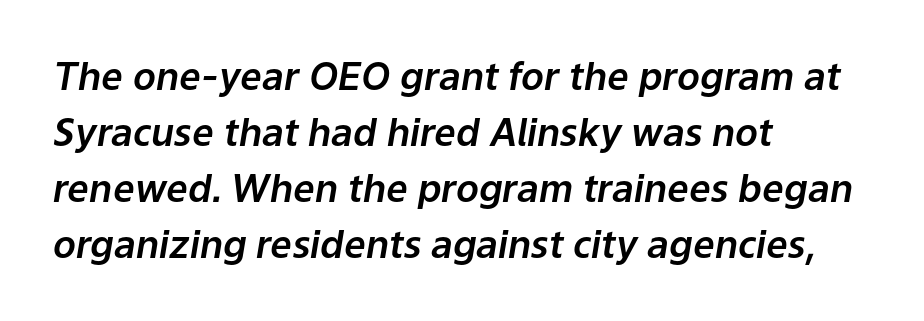
This rendering features lettering with no underline. You could not count columns in this text — the font is proportionally spaced. The face used here is rendered with its standard letterfit. Quick note: italic.
